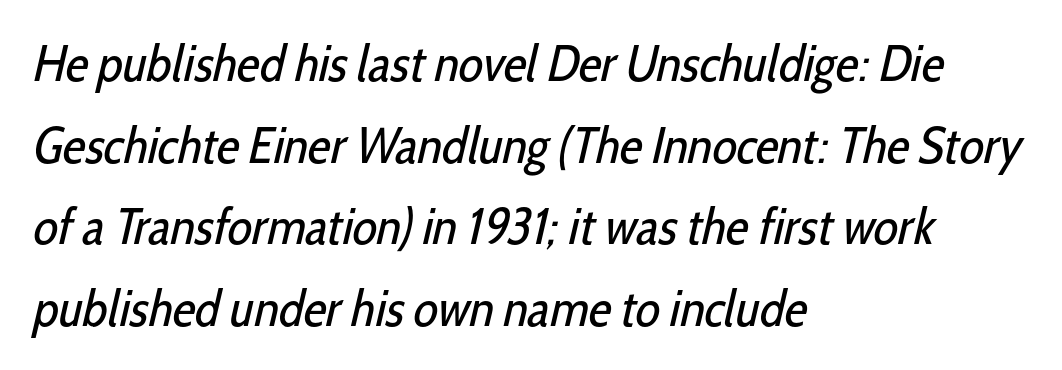
Q: Is the text bold? A: No.
Q: Is the typeface a serif or a sans-serif typeface? A: Sans-serif.
Q: Is the text underlined? A: No.
Q: How is the paragraph aligned? A: Left-aligned.
Q: Is the spacing between letters normal or unusually wide? A: Normal.
Q: Is the spacing between lines tight, normal or loose? A: Normal.
Q: Width (condensed, normal, or wide)? A: Condensed.
Q: Stroke contrast? A: Low.
Q: x-height? A: Medium.
Q: Monospaced? A: No.
